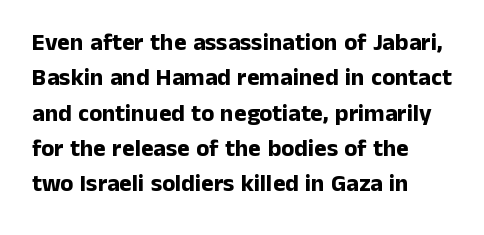
{"italic": "no", "bold": "yes", "underline": "no", "align": "left", "line_spacing": "normal", "line_spacing_ratio": 1.47, "letter_spacing": "normal", "letter_spacing_em": 0.0, "glyph_px": 24}
